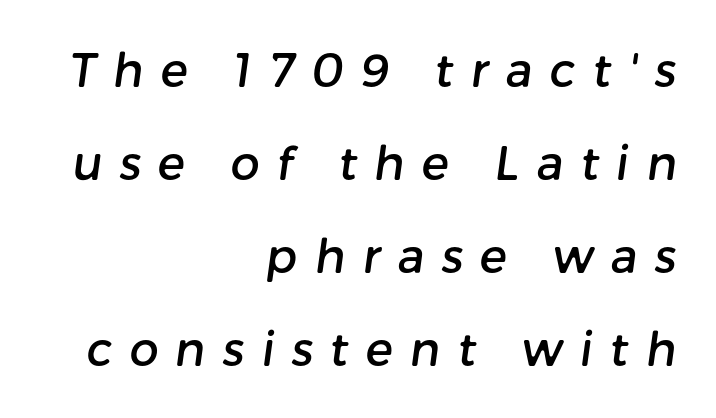
Q: Is the typeface a serif or a sans-serif typeface? A: Sans-serif.
Q: Is the text underlined? A: No.
Q: How is the paragraph aligned? A: Right-aligned.
Q: Is the spacing between letters normal or unusually wide? A: Unusually wide.
Q: Is the spacing between lines tight, normal or loose? A: Loose.
Q: Width (condensed, normal, or wide)? A: Normal.
Q: Stroke contrast? A: Low.
Q: x-height? A: Medium.
Q: Monospaced? A: No.
